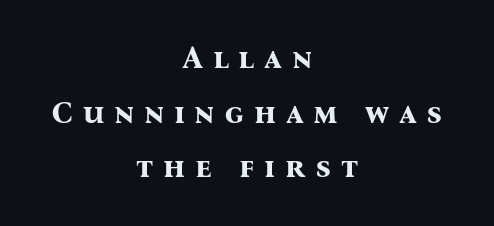
The image shows 31 px bold serif type, upright; set centered, line spacing 1.76x, unusually wide letter spacing (+0.31 em), not underlined; medium stroke contrast and a medium x-height.
